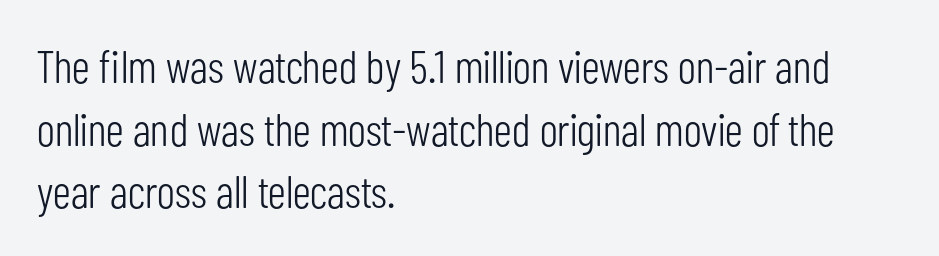
The image shows 46 px light, condensed sans-serif type, upright; set left-aligned, normal line spacing (1.36x), normal letter spacing, not underlined; low stroke contrast and a medium x-height.
